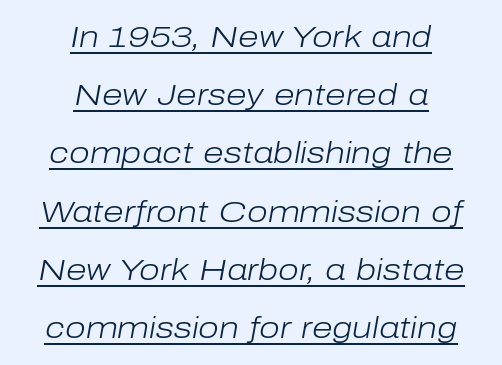
The image shows 30 px light type, italic (leaning right); set centered, loose line spacing (1.94x), normal letter spacing, underlined; low stroke contrast and a medium x-height.
